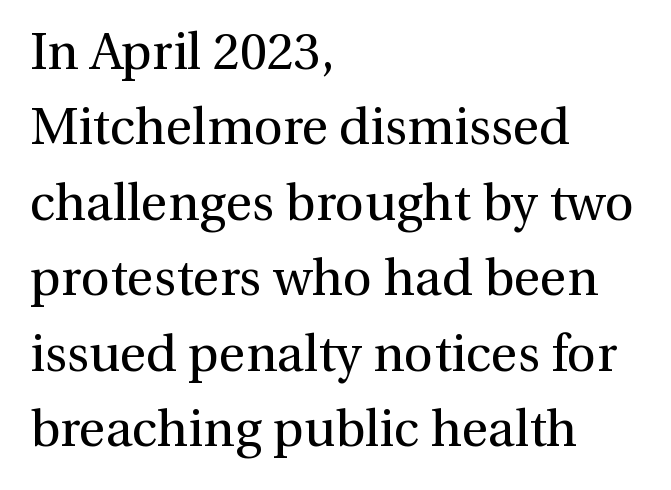
Q: Is the text bold? A: No.
Q: Is the text italic (slanted)? A: No, it is upright.
Q: Is the typeface a serif or a sans-serif typeface? A: Serif.
Q: Is the text underlined? A: No.
Q: How is the paragraph aligned? A: Left-aligned.
Q: Is the spacing between letters normal or unusually wide? A: Normal.
Q: Is the spacing between lines tight, normal or loose? A: Normal.
Q: Width (condensed, normal, or wide)? A: Normal.
Q: Stroke contrast? A: Medium.
Q: x-height? A: Medium.
Q: Monospaced? A: No.
